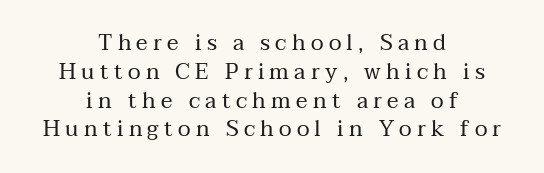
{"italic": "no", "bold": "no", "underline": "no", "align": "center", "line_spacing": "normal", "line_spacing_ratio": 1.31, "letter_spacing": "wide", "letter_spacing_em": 0.24, "glyph_px": 22}
